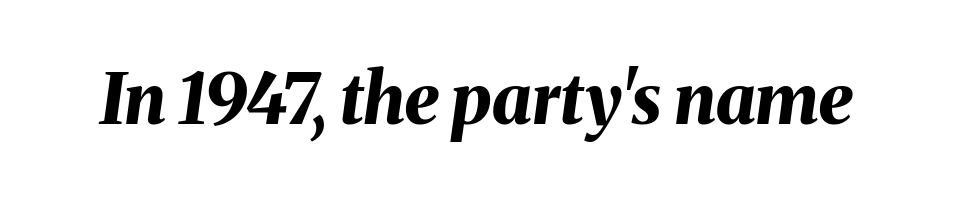
Type without underlining. Yep, that's italic — everything's leaning. The rendering uses a bold face; every stroke is thick and dark. A typesetter would call this proportional, since set widths differ per character. Spacing between characters is what you'd get straight out of the box.
